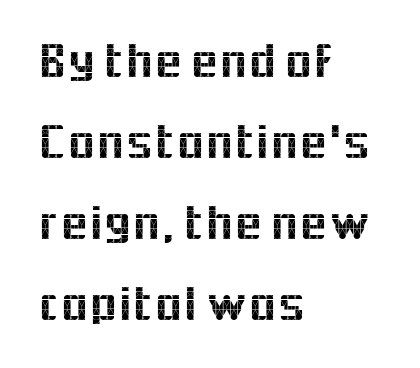
The image shows 51 px sans-serif type, upright; set left-aligned, normal line spacing (1.59x), normal letter spacing, not underlined; a medium x-height.
